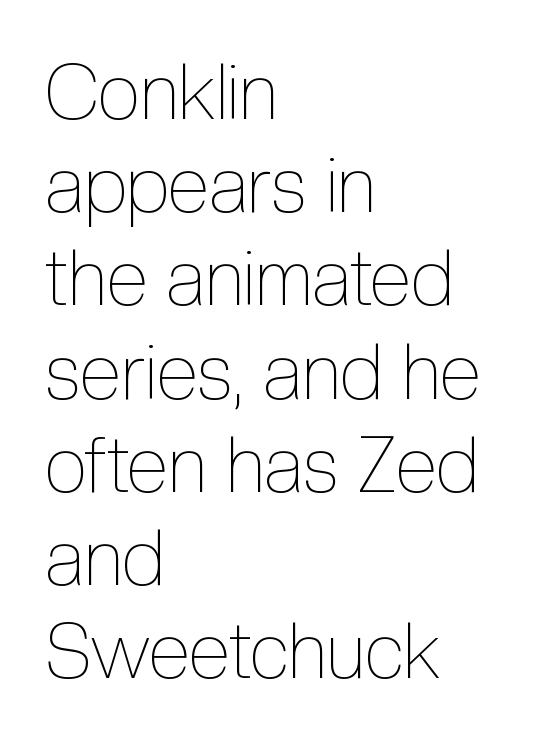
Counters stay open thanks to moderate or lighter strokes. This rendering leaves character spacing at its baseline value. Which margin do the lines hug? The left one — the right edge is uneven. A typesetter would call this proportional, since set widths differ per character. Plain, unruled lines of type. Ascenders rise straight up at ninety degrees.
